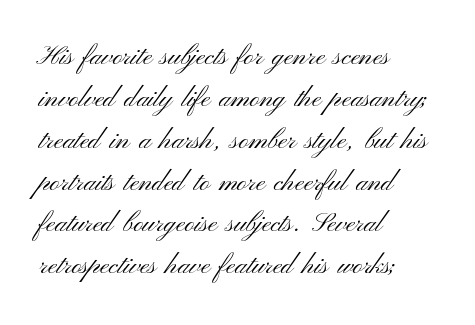
Q: Is the text bold? A: No.
Q: Is the text italic (slanted)? A: Yes.
Q: Is the text underlined? A: No.
Q: How is the paragraph aligned? A: Left-aligned.
Q: Is the spacing between letters normal or unusually wide? A: Normal.
Q: Is the spacing between lines tight, normal or loose? A: Normal.
